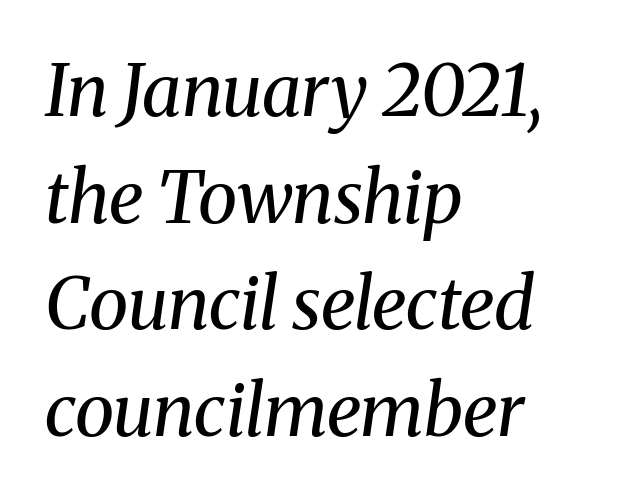
{"serif": "yes", "italic": "yes", "lean": "right", "slant_degrees": 8, "bold": "no", "weight": "regular", "width": "normal", "stroke_contrast": "medium", "x_height": "medium", "monospaced": "no", "underline": "no", "align": "left", "line_spacing": "normal", "line_spacing_ratio": 1.48, "letter_spacing": "normal", "letter_spacing_em": 0.0, "glyph_px": 72}
